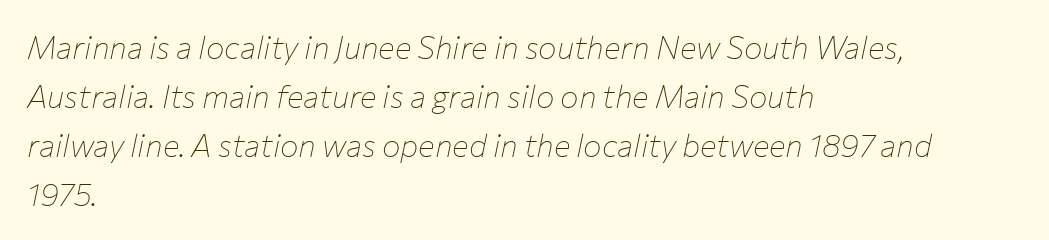
The letters advance in unequal steps, a hallmark of proportional type. Horizontal alignment here is leftward, the default for most running prose. Compared with a typical body face, this is equally light or lighter still. Nobody touched the tracking dial on this one.
